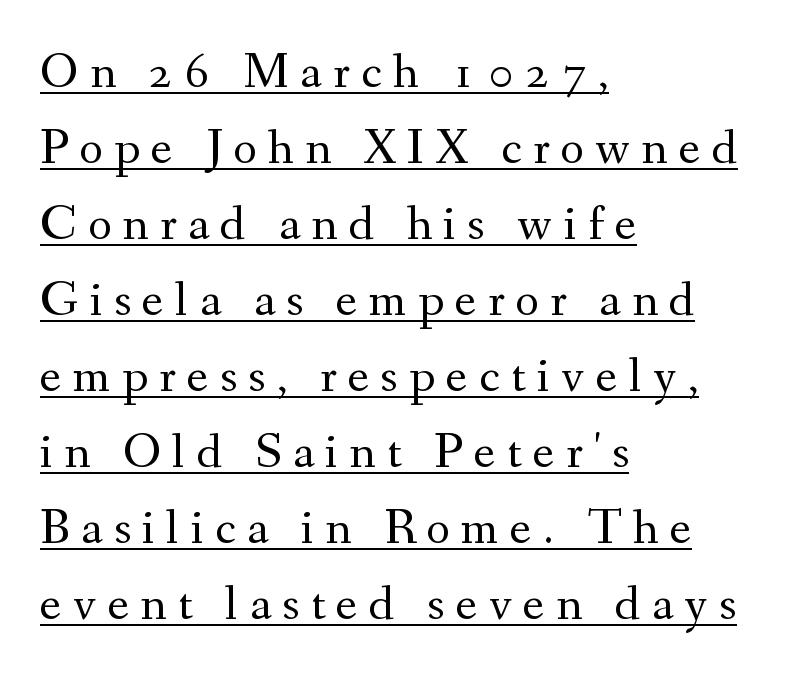
The image shows 51 px regular-weight serif type, upright; set left-aligned, normal line spacing (1.49x), unusually wide letter spacing (+0.22 em), underlined; medium stroke contrast and a small x-height.
